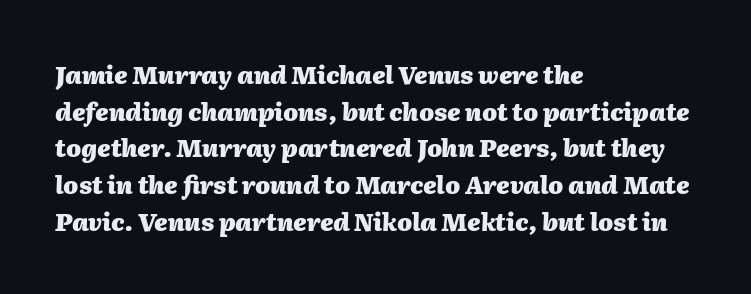
The image shows 24 px bold type, italic (leaning right); set left-aligned, normal line spacing (1.53x), normal letter spacing, not underlined.
